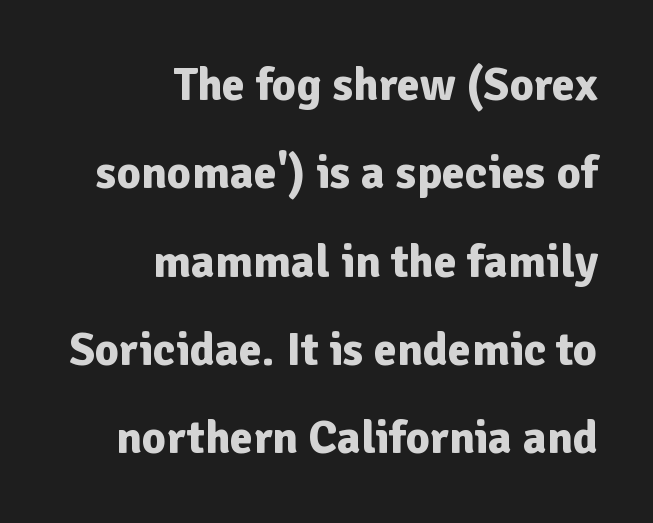
The image shows 47 px bold sans-serif type, upright; set right-aligned, line spacing 1.88x, normal letter spacing, not underlined; low stroke contrast and a medium x-height.
